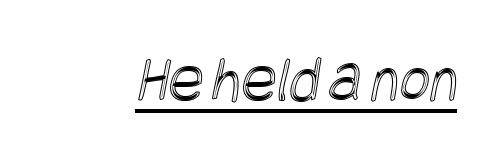
The lettering is marked with a stroke running underneath it. The passage shown has conventional tracking throughout.
